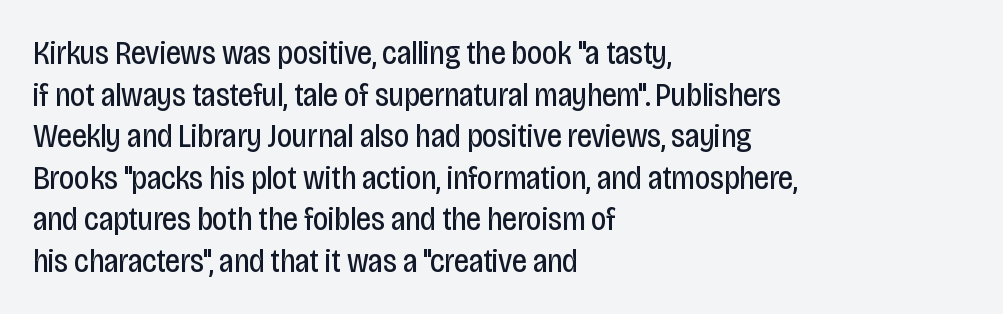
{"serif": "no", "italic": "no", "bold": "no", "weight": "regular", "width": "condensed", "stroke_contrast": "low", "x_height": "large", "monospaced": "no", "underline": "no", "align": "left", "line_spacing": "normal", "line_spacing_ratio": 1.26, "letter_spacing": "normal", "letter_spacing_em": 0.0, "glyph_px": 33}
